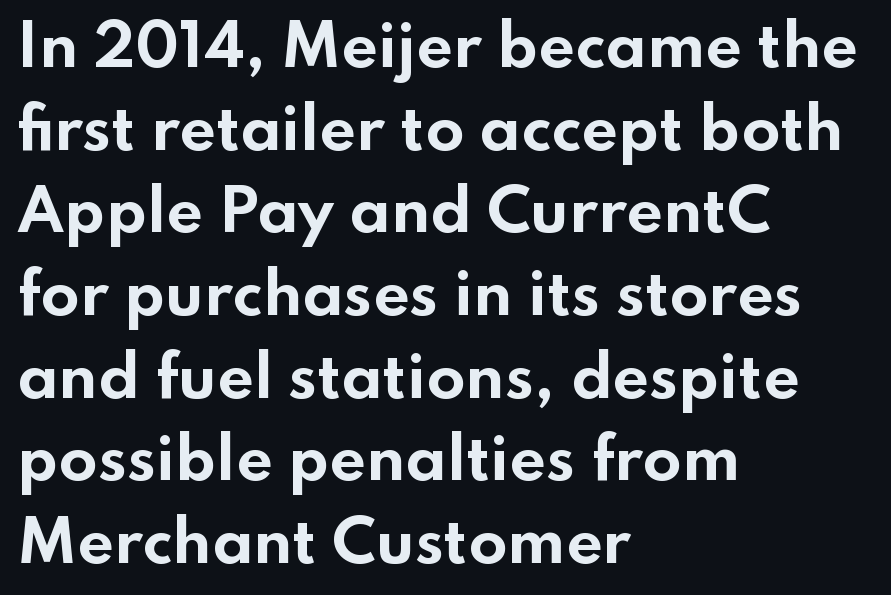
Q: Is the text bold? A: Yes.
Q: Is the text italic (slanted)? A: No, it is upright.
Q: Is the typeface a serif or a sans-serif typeface? A: Sans-serif.
Q: Is the text underlined? A: No.
Q: How is the paragraph aligned? A: Left-aligned.
Q: Is the spacing between letters normal or unusually wide? A: Normal.
Q: Is the spacing between lines tight, normal or loose? A: Normal.
Q: Width (condensed, normal, or wide)? A: Wide.
Q: Stroke contrast? A: Low.
Q: x-height? A: Small.
Q: Monospaced? A: No.
